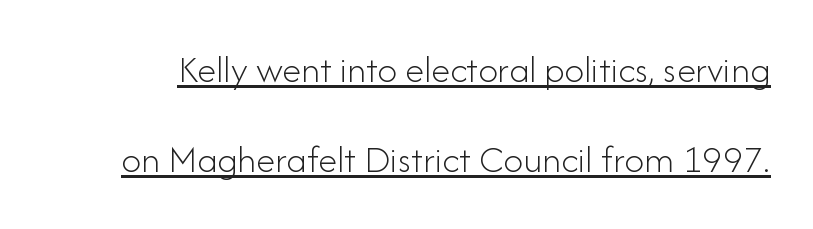
The image shows 39 px light sans-serif type, upright; set loose line spacing (2.32x), normal letter spacing, underlined; low stroke contrast and a small x-height.
